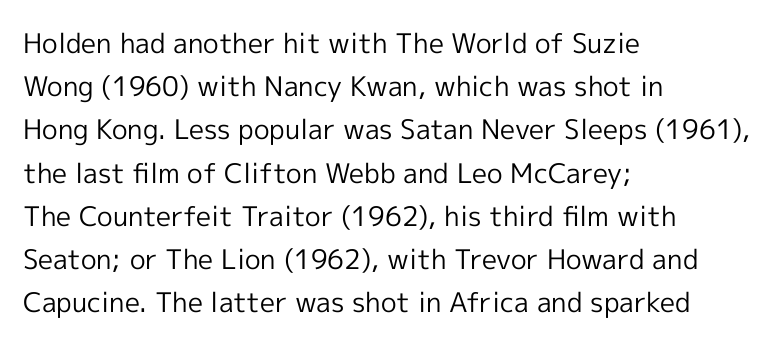
The image shows 27 px text type, upright; set left-aligned, normal line spacing (1.6x), normal letter spacing, not underlined.
